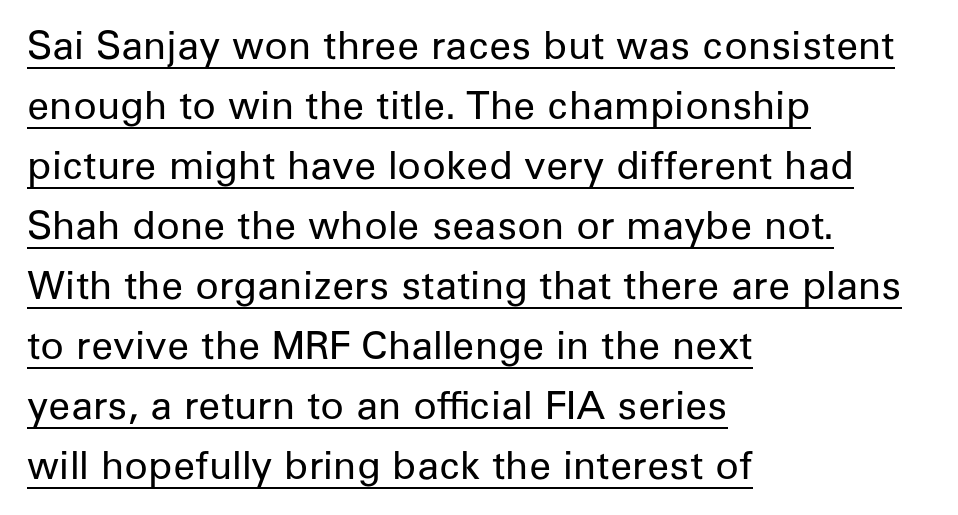
The image shows 39 px regular-weight sans-serif type, upright; set left-aligned, normal line spacing (1.54x), normal letter spacing, underlined; low stroke contrast and a medium x-height.
